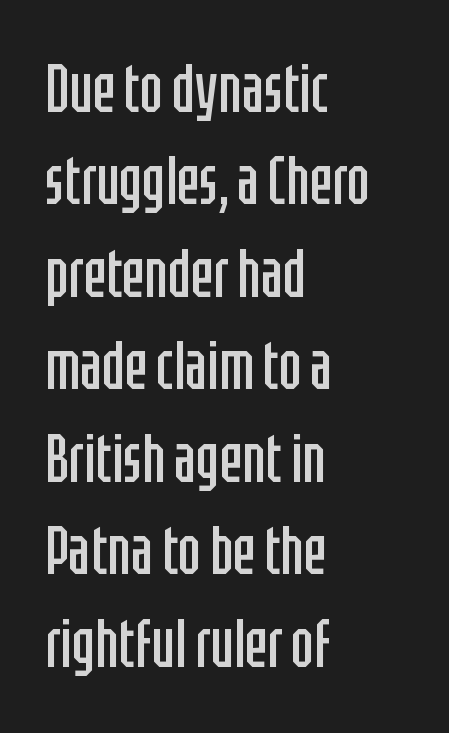
Q: Is the text bold? A: No.
Q: Is the text italic (slanted)? A: No, it is upright.
Q: Is the typeface a serif or a sans-serif typeface? A: Sans-serif.
Q: Is the text underlined? A: No.
Q: How is the paragraph aligned? A: Left-aligned.
Q: Is the spacing between letters normal or unusually wide? A: Normal.
Q: Is the spacing between lines tight, normal or loose? A: Normal.
Q: Width (condensed, normal, or wide)? A: Condensed.
Q: Stroke contrast? A: Low.
Q: x-height? A: Large.
Q: Monospaced? A: No.
